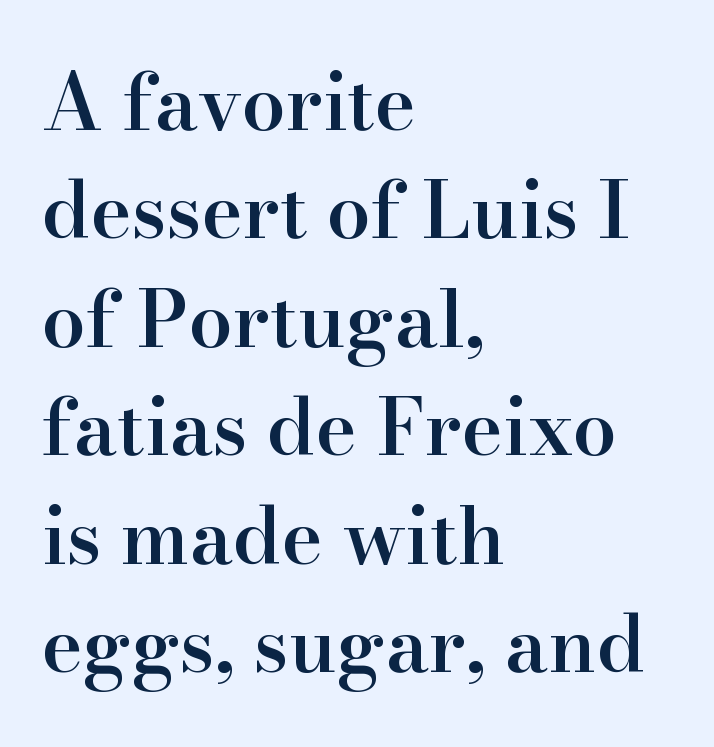
Horizontal bands of white between lines are of average thickness. The paragraph shown leans on its left margin. Rendered with straight, roman letterforms. The rendering uses natural spacing where letterforms have individual widths. Does the weight exceed regular? Yes, but only to semibold.
